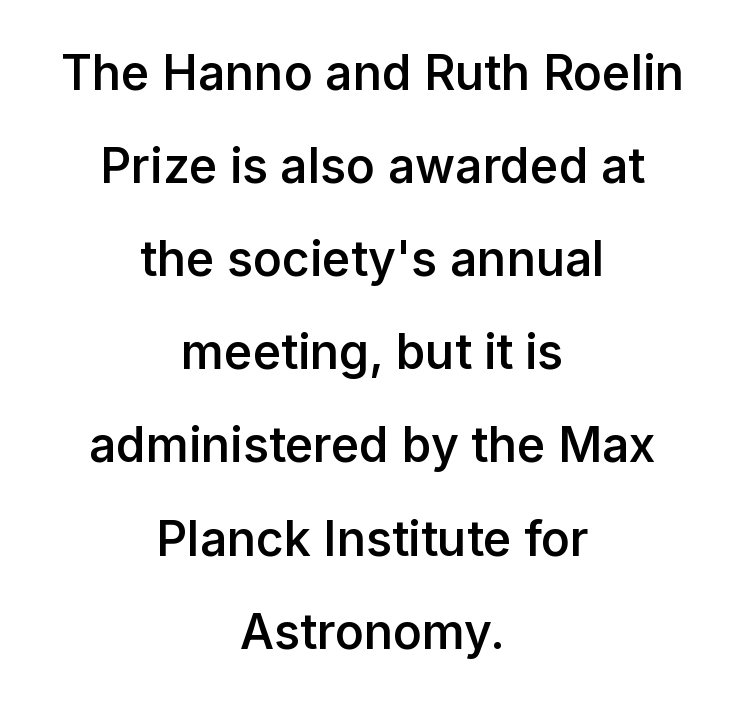
This sample uses an upright cut, with every glyph sitting square on the baseline. Typeset on center — no edge is straight. Semibold letterforms, between regular and bold. Are there feet on the stems? There aren't — it's a sans.
